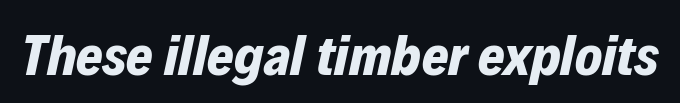
{"italic": "yes", "lean": "right", "slant_degrees": 12, "bold": "yes", "weight": "bold", "width": "normal", "stroke_contrast": "low", "x_height": "medium", "monospaced": "no", "underline": "no", "letter_spacing": "normal", "letter_spacing_em": 0.0, "glyph_px": 57}
